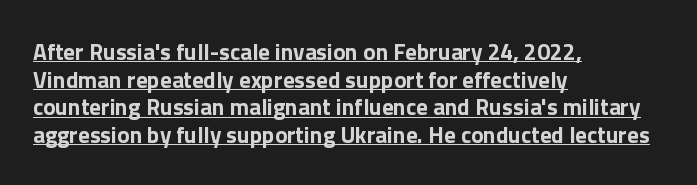
Q: Is the text bold? A: Yes.
Q: Is the text italic (slanted)? A: No, it is upright.
Q: Is the text underlined? A: Yes.
Q: How is the paragraph aligned? A: Left-aligned.
Q: Is the spacing between letters normal or unusually wide? A: Normal.
